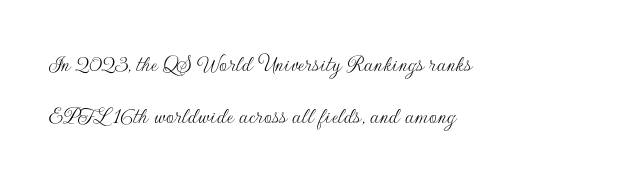
Nobody touched the tracking dial on this one. Horizontal bands of white between lines are thick stripes. Has an underline been added? It has not. A student would call this left alignment; a typographer would say flush left, rag right. Compared with a typical body face, this is equally light or lighter still.
